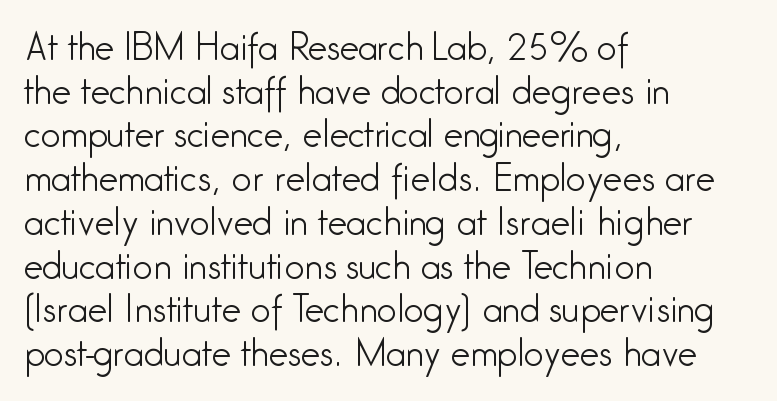
You could not count columns in this text — the font is proportionally spaced. Normally led — the rows are evenly, conventionally spaced. A quiet, ordinary-to-light weight characterises the typeface. Unlike a traditional serif, this face leaves its strokes unadorned.
